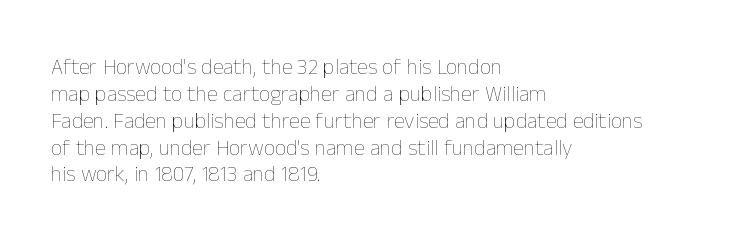
{"italic": "no", "bold": "no", "underline": "no", "align": "left", "line_spacing_ratio": 1.22, "letter_spacing": "normal", "letter_spacing_em": 0.0, "glyph_px": 22}
